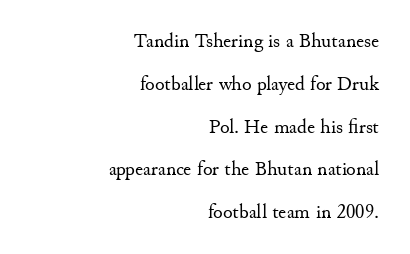
The image shows 20 px text type, upright; set right-aligned, loose line spacing (2.14x), normal letter spacing, not underlined.
